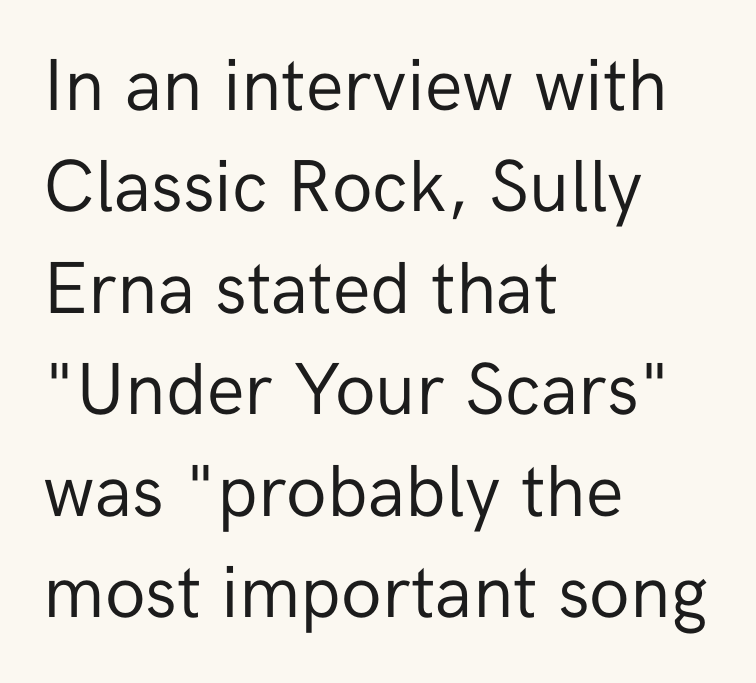
Visually the block forms a straight wall on the left and a jagged coastline on the right. The rendering uses natural spacing where letterforms have individual widths. A typesetter would call this leading conventional body-copy spacing. The foot of each line stays bare and open. Nope, no serifs anywhere on these letters. Students, note that the glyphs here touch the page at normal intervals.
